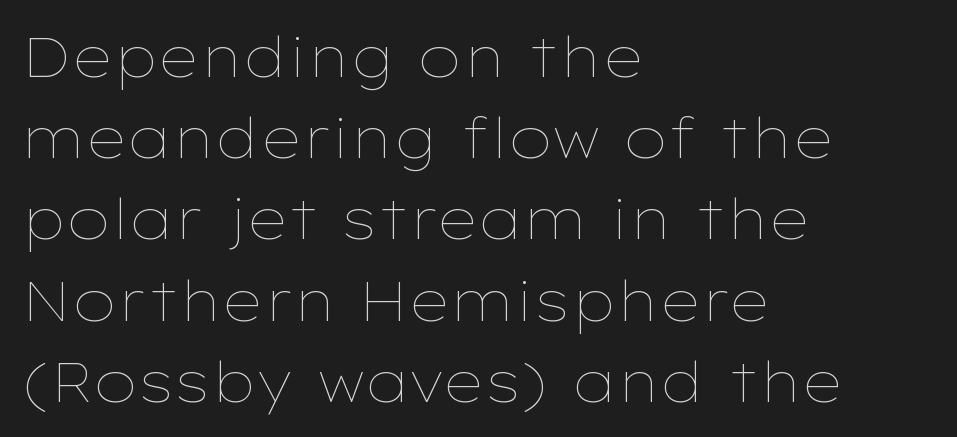
{"italic": "no", "bold": "no", "weight": "thin", "width": "wide", "stroke_contrast": "low", "x_height": "medium", "monospaced": "no", "underline": "no", "align": "left", "line_spacing": "normal", "line_spacing_ratio": 1.45, "letter_spacing": "normal", "letter_spacing_em": 0.0, "glyph_px": 56}
